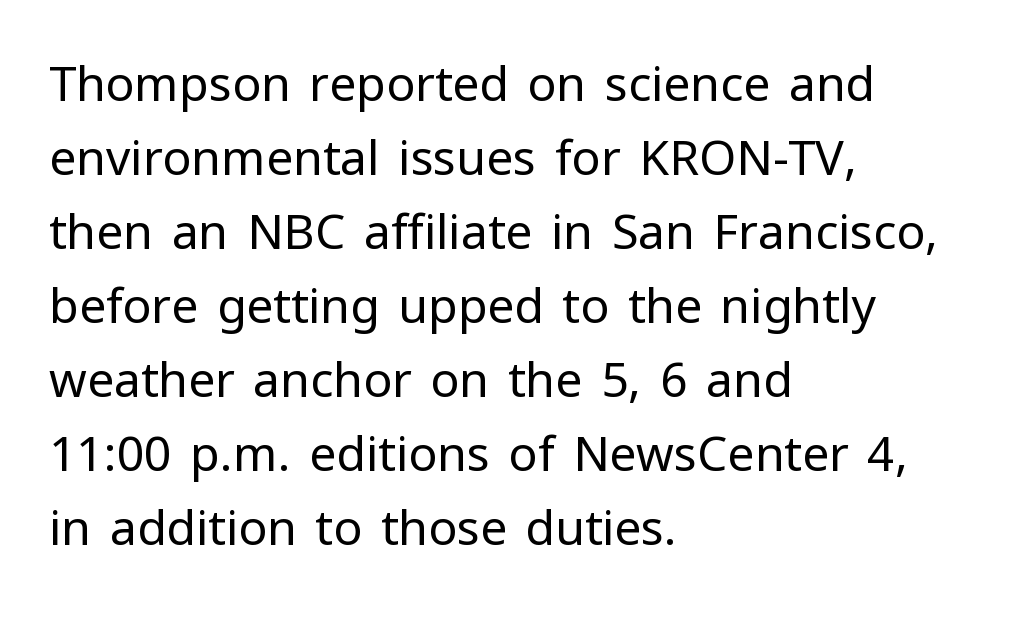
The image shows 48 px regular-weight sans-serif type, upright; set left-aligned, normal line spacing (1.54x), normal letter spacing, not underlined; low stroke contrast and a medium x-height.
